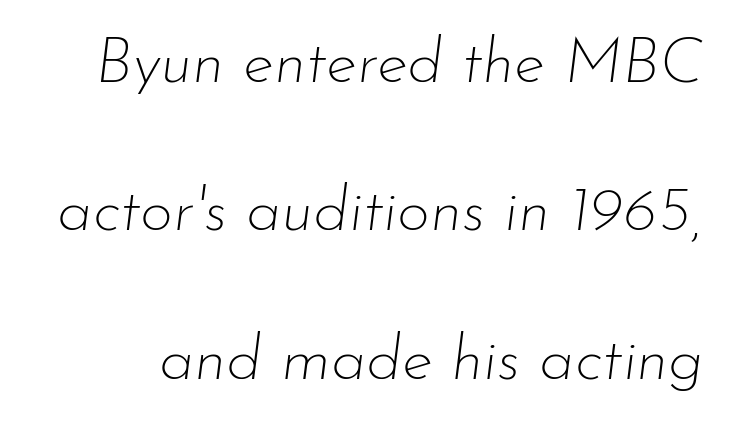
The image shows 64 px thin type, italic (leaning right); set loose line spacing (2.32x), normal letter spacing, not underlined; low stroke contrast and a small x-height.
